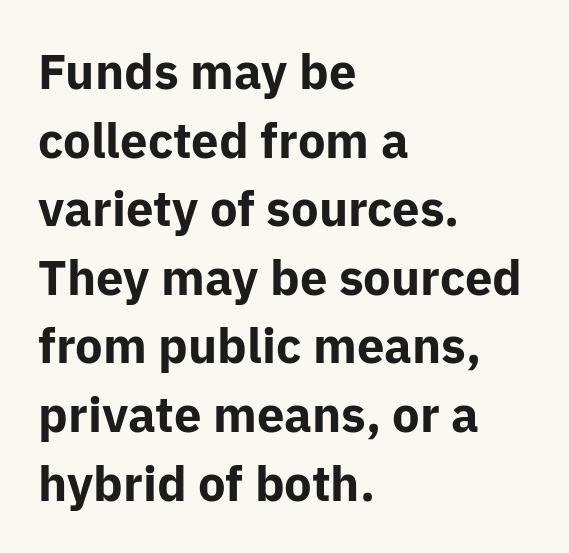
Q: Is the text bold? A: Yes.
Q: Is the text italic (slanted)? A: No, it is upright.
Q: Is the typeface a serif or a sans-serif typeface? A: Sans-serif.
Q: Is the text underlined? A: No.
Q: How is the paragraph aligned? A: Left-aligned.
Q: Is the spacing between letters normal or unusually wide? A: Normal.
Q: Is the spacing between lines tight, normal or loose? A: Normal.
Q: Width (condensed, normal, or wide)? A: Normal.
Q: Stroke contrast? A: Low.
Q: x-height? A: Medium.
Q: Monospaced? A: No.
